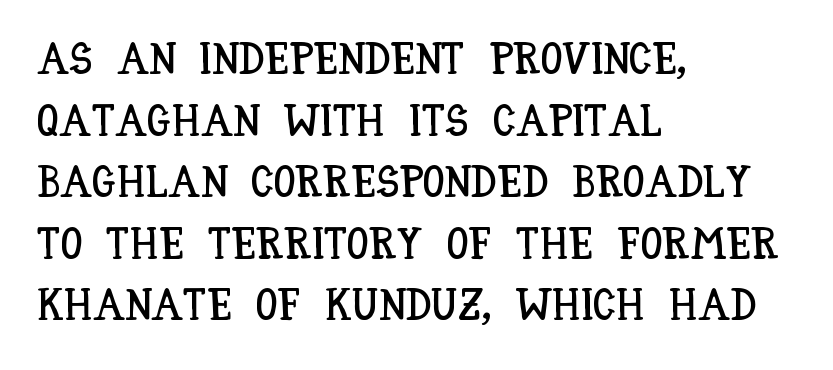
Q: Is the text italic (slanted)? A: No, it is upright.
Q: Is the text underlined? A: No.
Q: How is the paragraph aligned? A: Left-aligned.
Q: Is the spacing between letters normal or unusually wide? A: Normal.
Q: Is the spacing between lines tight, normal or loose? A: Normal.
Q: Width (condensed, normal, or wide)? A: Condensed.
Q: Stroke contrast? A: Low.
Q: x-height? A: Large.
Q: Monospaced? A: No.
